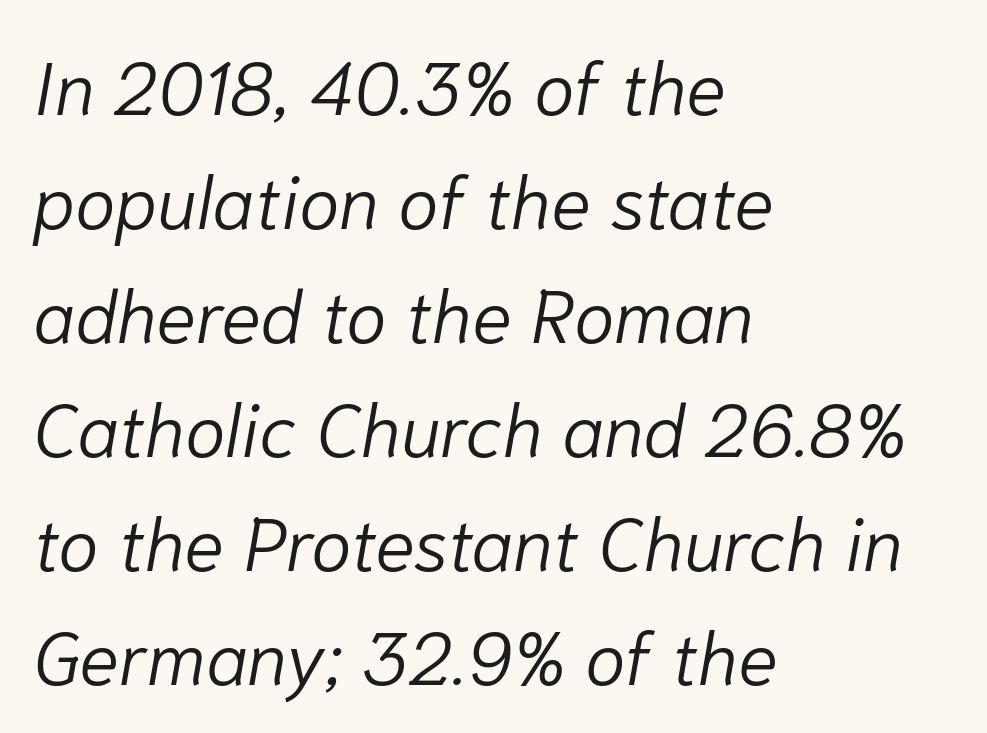
Q: Is the text bold? A: No.
Q: Is the text italic (slanted)? A: Yes, it leans right by about 10 degrees.
Q: Is the text underlined? A: No.
Q: How is the paragraph aligned? A: Left-aligned.
Q: Is the spacing between letters normal or unusually wide? A: Normal.
Q: Is the spacing between lines tight, normal or loose? A: Normal.
Q: Width (condensed, normal, or wide)? A: Normal.
Q: Stroke contrast? A: Low.
Q: x-height? A: Medium.
Q: Monospaced? A: No.
